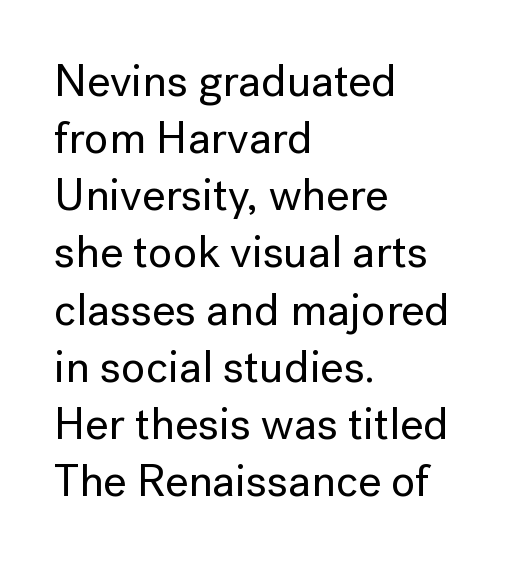
Spacing verdict: proportional, widths tailored to each character. In terms of leading, this rendering sits right in the middle. The letters stand upright; this is a roman face. This rendering features lettering with no underline. Where is the straight margin? On the left.
